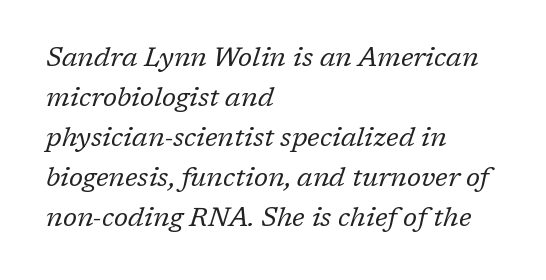
Q: Is the text bold? A: No.
Q: Is the text italic (slanted)? A: Yes, it leans right by about 17 degrees.
Q: Is the text underlined? A: No.
Q: How is the paragraph aligned? A: Left-aligned.
Q: Is the spacing between letters normal or unusually wide? A: Normal.
Q: Is the spacing between lines tight, normal or loose? A: Normal.
